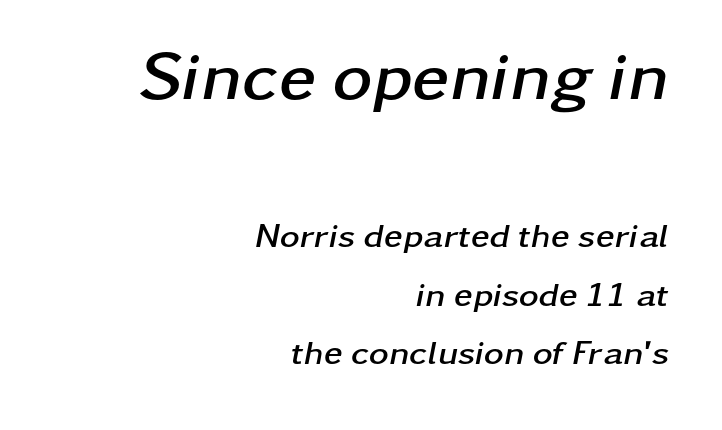
Each letter keeps its own natural width here, so spacing adapts to shape. Right-aligned paragraph, ragged on the left. Spacing between characters is what you'd get straight out of the box. Notice how thick the strokes are: this is what a full bold looks like. The specimen reads as italic at a glance. The designer gave the opening block more size than the closing block.
